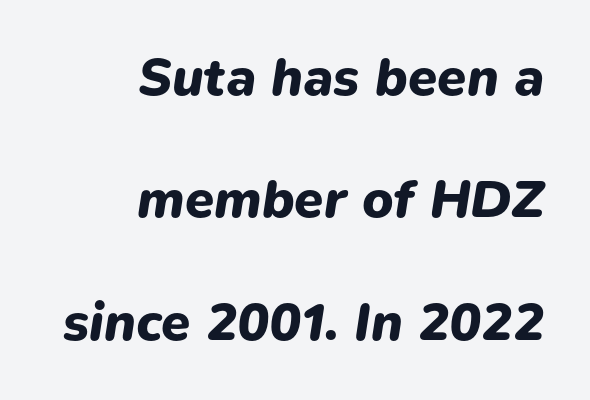
{"italic": "yes", "lean": "right", "slant_degrees": 9, "bold": "yes", "weight": "heavy", "width": "normal", "stroke_contrast": "low", "x_height": "medium", "monospaced": "no", "underline": "no", "align": "right", "line_spacing": "loose", "line_spacing_ratio": 2.31, "letter_spacing": "normal", "letter_spacing_em": 0.0, "glyph_px": 53}
